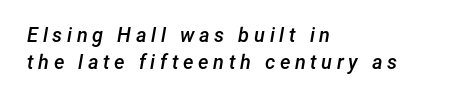
{"italic": "yes", "lean": "right", "slant_degrees": 12, "bold": "semi", "underline": "no", "align": "left", "line_spacing": "normal", "line_spacing_ratio": 1.34, "letter_spacing": "wide", "letter_spacing_em": 0.23, "glyph_px": 20}
